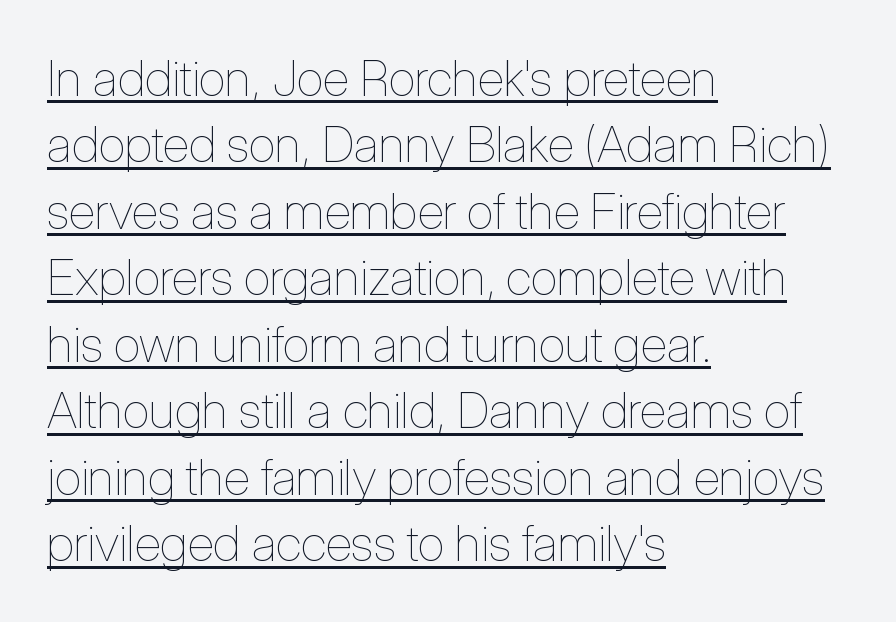
{"italic": "no", "bold": "no", "weight": "thin", "width": "condensed", "stroke_contrast": "low", "x_height": "medium", "monospaced": "no", "underline": "yes", "align": "left", "line_spacing": "normal", "line_spacing_ratio": 1.33, "letter_spacing": "normal", "letter_spacing_em": 0.0, "glyph_px": 50}
